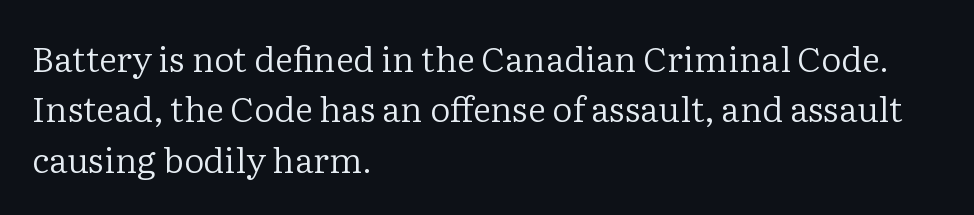
The image shows 35 px regular-weight serif type, upright; set left-aligned, normal line spacing (1.44x), normal letter spacing, not underlined; low stroke contrast and a medium x-height.
